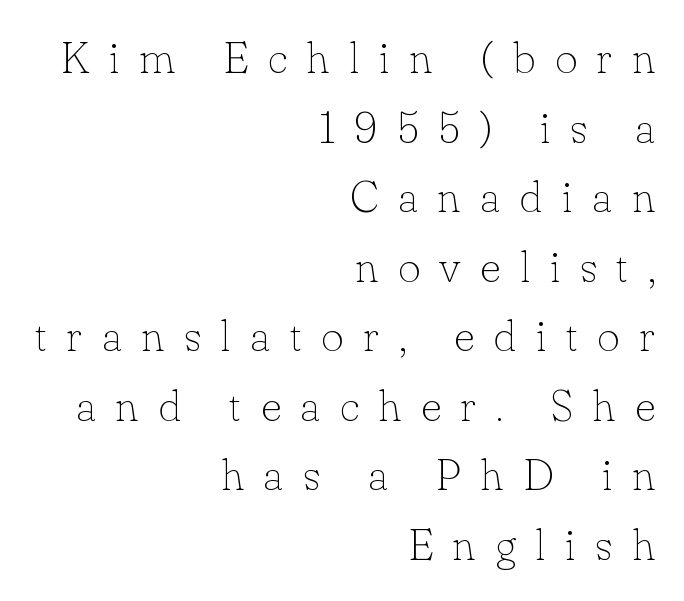
Right-aligned paragraph, ragged on the left. Spacing verdict: proportional, widths tailored to each character. Whoever set this chose a conventional vertical rhythm. In terms of posture, this sample is upright. The area under the type is left untouched. The face looks like a standard text weight, possibly lighter.
